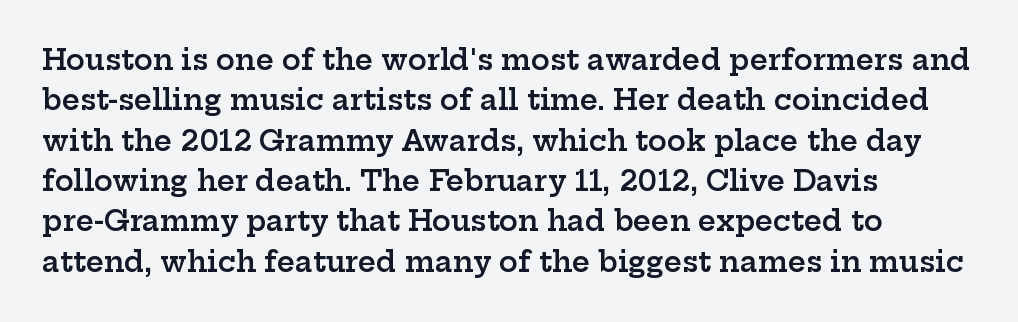
{"serif": "yes", "italic": "no", "bold": "semi", "weight": "semibold", "width": "wide", "stroke_contrast": "low", "x_height": "medium", "monospaced": "no", "underline": "no", "align": "left", "line_spacing": "normal", "line_spacing_ratio": 1.44, "letter_spacing": "normal", "letter_spacing_em": 0.0, "glyph_px": 28}
